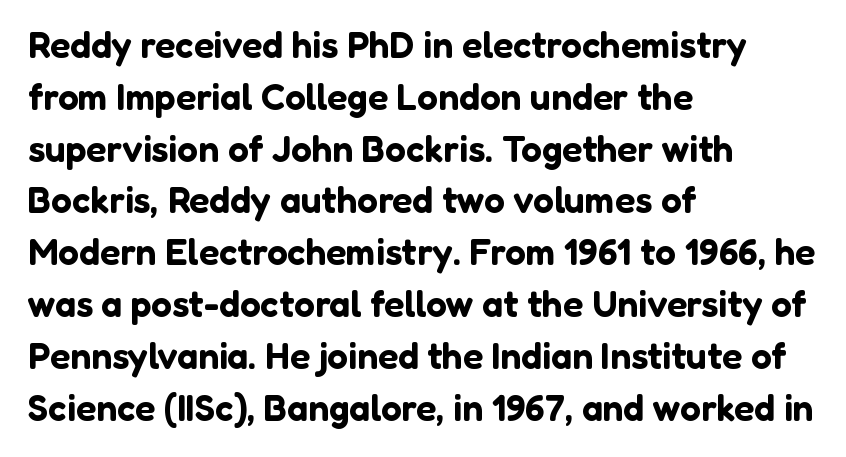
The image shows 37 px sans-serif type, upright; set left-aligned, normal line spacing (1.4x), normal letter spacing, not underlined; low stroke contrast and a medium x-height.
